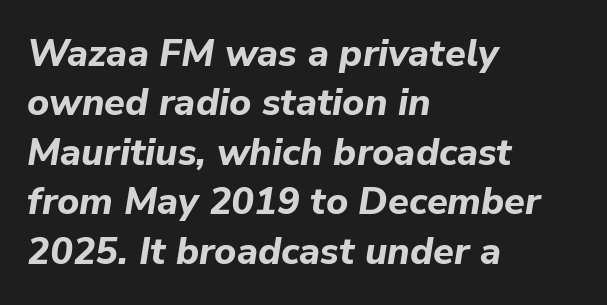
The image shows 38 px bold type, italic (leaning right); set left-aligned, normal line spacing (1.3x), normal letter spacing, not underlined; low stroke contrast and a medium x-height.
